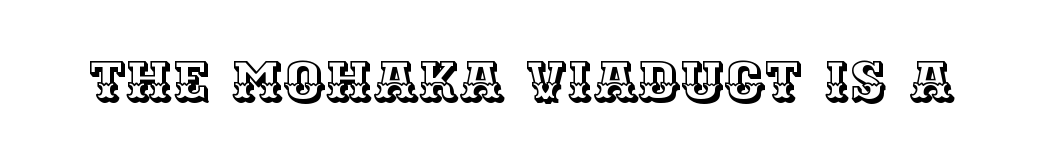
Q: Is the text italic (slanted)? A: No, it is upright.
Q: Is the text underlined? A: No.
Q: Is the spacing between letters normal or unusually wide? A: Normal.
Q: Width (condensed, normal, or wide)? A: Normal.
Q: x-height? A: Large.
Q: Monospaced? A: No.
